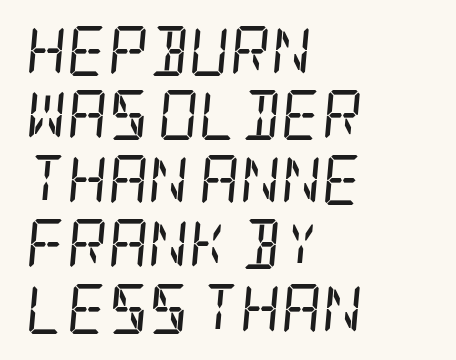
The rag falls on the right side of this text block. The passage shown stacks its lines at a standard gap. Little horizontal feet cap the strokes, marking this as serif type. Descenders hang freely into open space. This rendering leaves character spacing at its baseline value.
